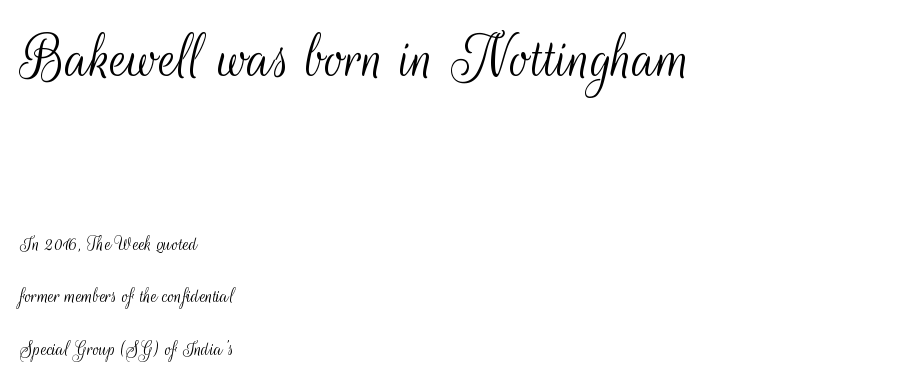
The passage shown is typed in a proportional face where columns would drift. The emphasis by scale lands on block number one, above. No feet cap the strokes, marking this as sans-serif type. No heavy texture on the line: the type isn't bold. One-word summary of the alignment: left.
